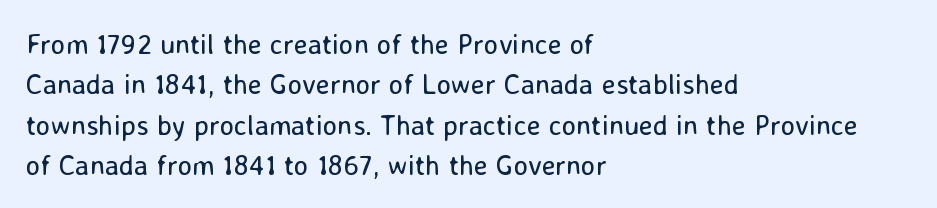
{"serif": "no", "italic": "no", "bold": "no", "weight": "regular", "width": "normal", "stroke_contrast": "low", "x_height": "medium", "monospaced": "no", "underline": "no", "align": "left", "line_spacing": "normal", "line_spacing_ratio": 1.44, "letter_spacing": "normal", "letter_spacing_em": 0.0, "glyph_px": 28}
